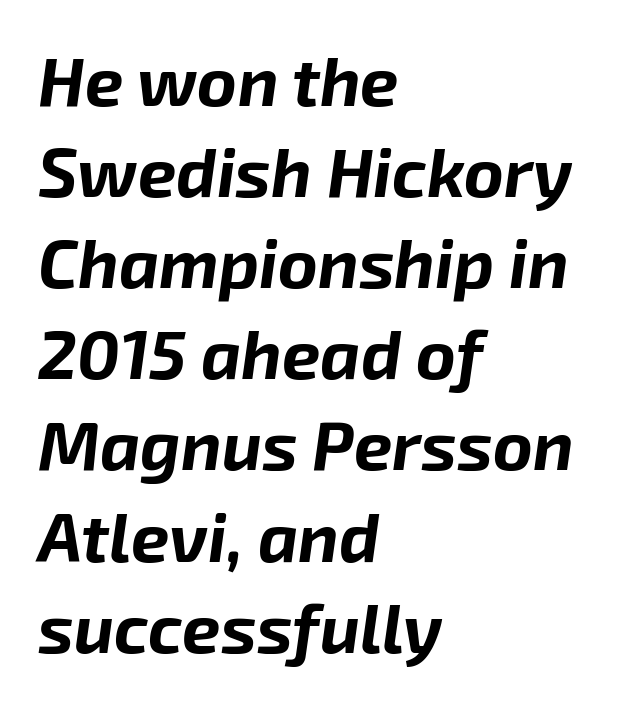
Has an underline been added? It has not. Default kerning and tracking; the words read as compact shapes. Here the designer chose a conventional face with non-uniform glyph widths. A classic flush-left, rag-right setting is used for this passage. You'd pick this weight for a headline — it's a proper bold.
